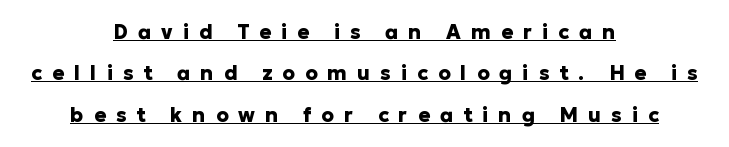
{"italic": "no", "bold": "yes", "underline": "yes", "align": "center", "line_spacing": "loose", "line_spacing_ratio": 2.07, "letter_spacing": "wide", "letter_spacing_em": 0.5, "glyph_px": 20}
